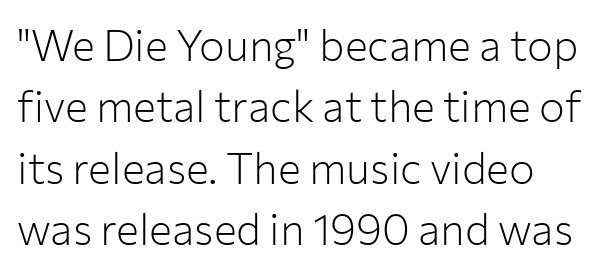
The image shows 43 px light sans-serif type, upright; set normal line spacing (1.43x), normal letter spacing, not underlined; low stroke contrast and a medium x-height.
